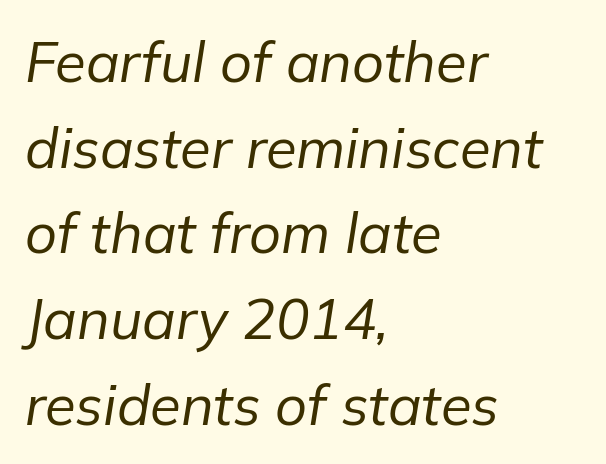
{"italic": "yes", "lean": "right", "slant_degrees": 9, "bold": "no", "weight": "regular", "width": "normal", "stroke_contrast": "low", "x_height": "medium", "monospaced": "no", "underline": "no", "align": "left", "line_spacing": "normal", "line_spacing_ratio": 1.53, "letter_spacing": "normal", "letter_spacing_em": 0.0, "glyph_px": 56}
